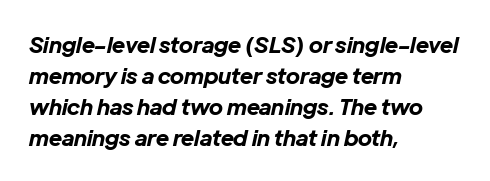
The image shows 22 px bold type, italic (leaning right); set left-aligned, normal line spacing (1.41x), normal letter spacing, not underlined.
